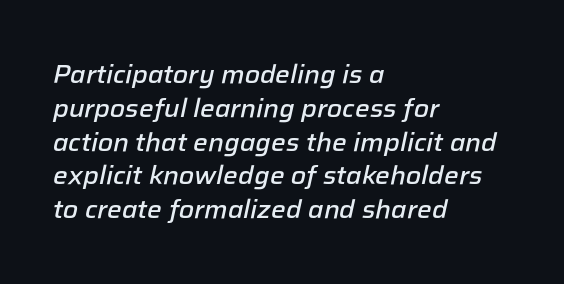
Q: Is the text bold? A: Semi-bold.
Q: Is the text italic (slanted)? A: Yes, it leans right by about 12 degrees.
Q: Is the text underlined? A: No.
Q: How is the paragraph aligned? A: Left-aligned.
Q: Is the spacing between letters normal or unusually wide? A: Normal.
Q: Is the spacing between lines tight, normal or loose? A: Normal.
